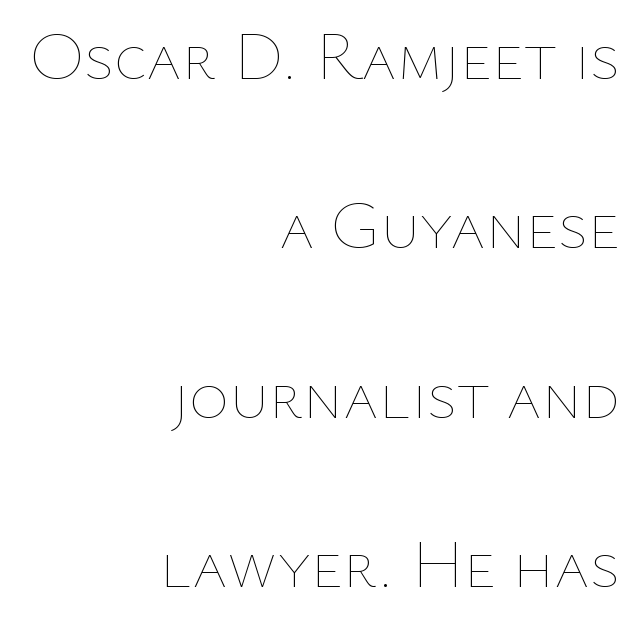
The image shows 68 px thin type, upright; set right-aligned, loose line spacing (2.49x), normal letter spacing, not underlined; low stroke contrast and a medium x-height.
